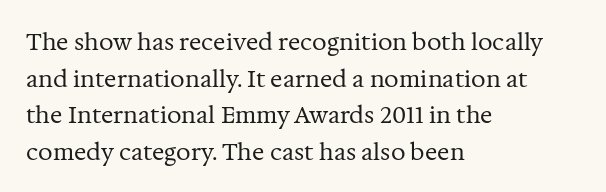
{"italic": "no", "bold": "no", "underline": "no", "align": "left", "line_spacing": "normal", "line_spacing_ratio": 1.59, "letter_spacing": "normal", "letter_spacing_em": 0.0, "glyph_px": 23}
